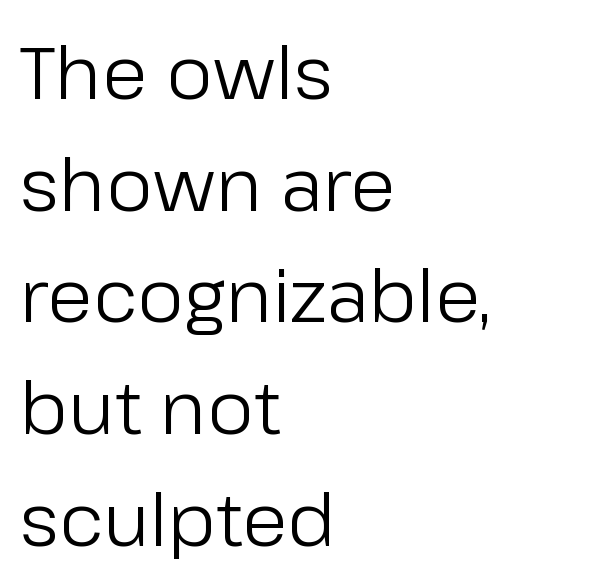
The image shows 73 px regular-weight sans-serif type, upright; set left-aligned, normal line spacing (1.53x), normal letter spacing, not underlined; low stroke contrast and a medium x-height.
